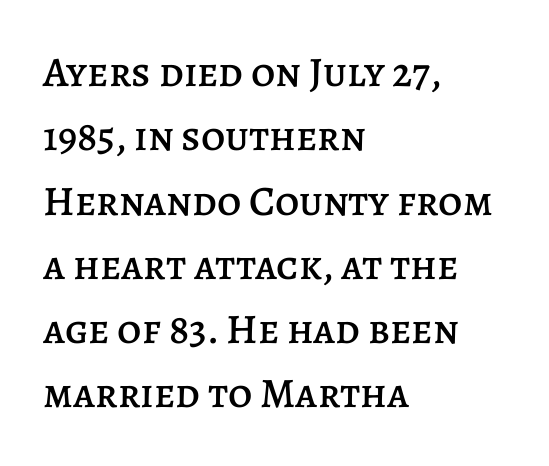
{"italic": "no", "width": "normal", "stroke_contrast": "low", "x_height": "large", "monospaced": "no", "underline": "no", "align": "left", "line_spacing": "normal", "line_spacing_ratio": 1.53, "letter_spacing": "normal", "letter_spacing_em": 0.0, "glyph_px": 42}
